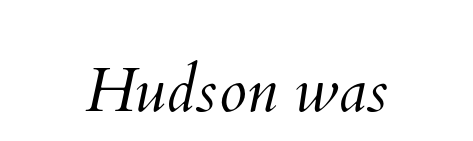
{"bold": "no", "weight": "light", "width": "normal", "stroke_contrast": "medium", "x_height": "small", "monospaced": "no", "underline": "no", "letter_spacing": "normal", "letter_spacing_em": 0.0, "glyph_px": 63}
